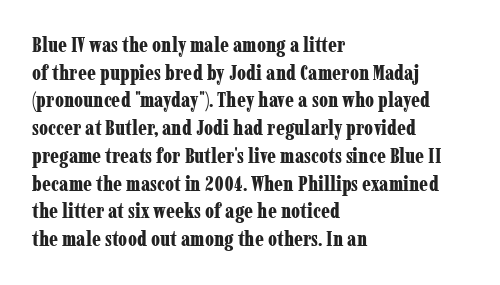
The image shows 21 px bold type, upright; set left-aligned, normal line spacing (1.32x), normal letter spacing, not underlined.
